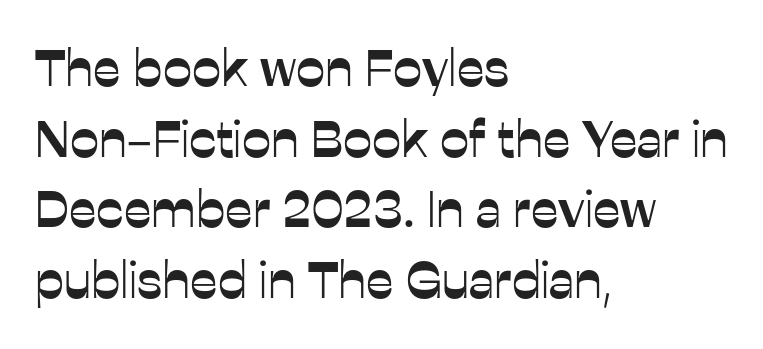
Q: Is the text italic (slanted)? A: No, it is upright.
Q: Is the typeface a serif or a sans-serif typeface? A: Sans-serif.
Q: Is the text underlined? A: No.
Q: How is the paragraph aligned? A: Left-aligned.
Q: Is the spacing between letters normal or unusually wide? A: Normal.
Q: Is the spacing between lines tight, normal or loose? A: Normal.
Q: Width (condensed, normal, or wide)? A: Normal.
Q: Stroke contrast? A: Low.
Q: x-height? A: Medium.
Q: Monospaced? A: No.
